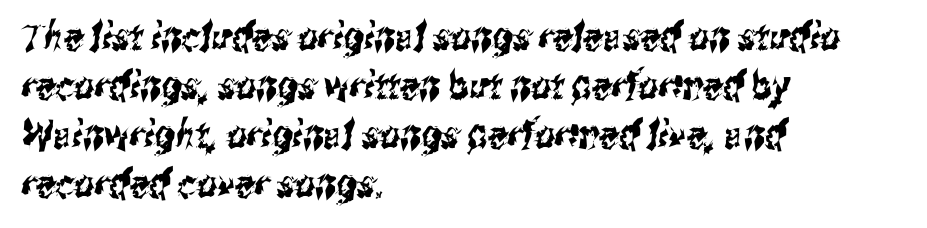
{"serif": "no", "width": "condensed", "stroke_contrast": "medium", "x_height": "medium", "monospaced": "no", "underline": "no", "align": "left", "line_spacing": "normal", "line_spacing_ratio": 1.26, "letter_spacing": "normal", "letter_spacing_em": 0.0, "glyph_px": 39}
